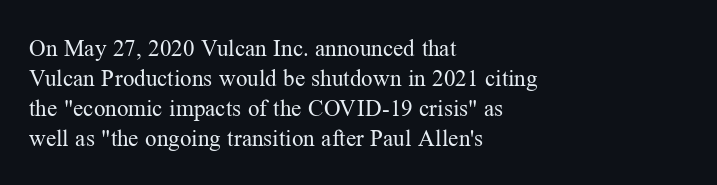
Q: Is the text bold? A: No.
Q: Is the text italic (slanted)? A: No, it is upright.
Q: Is the text underlined? A: No.
Q: How is the paragraph aligned? A: Left-aligned.
Q: Is the spacing between letters normal or unusually wide? A: Normal.
Q: Is the spacing between lines tight, normal or loose? A: Normal.
